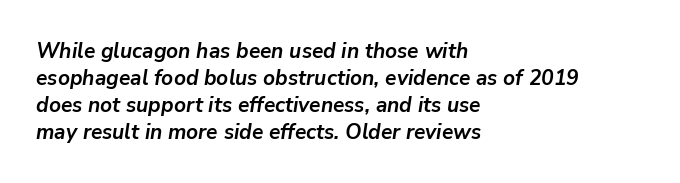
Q: Is the text bold? A: Yes.
Q: Is the text italic (slanted)? A: Yes, it leans right by about 9 degrees.
Q: Is the text underlined? A: No.
Q: How is the paragraph aligned? A: Left-aligned.
Q: Is the spacing between letters normal or unusually wide? A: Normal.
Q: Is the spacing between lines tight, normal or loose? A: Normal.
